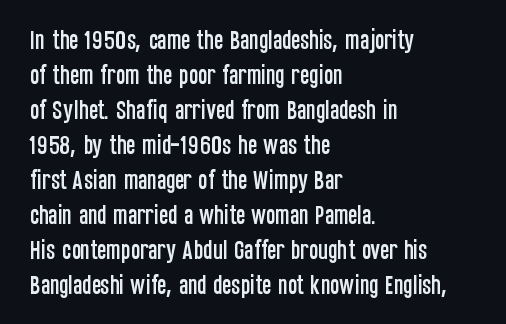
The vertical gap from one line to the next is medium. In terms of posture, this sample is upright. The ragged edge is on the right, which tells us the setting is flush left. Look at the tracking — it's just the regular setting, nothing added. Only glyphs here, with clear space below each row.
